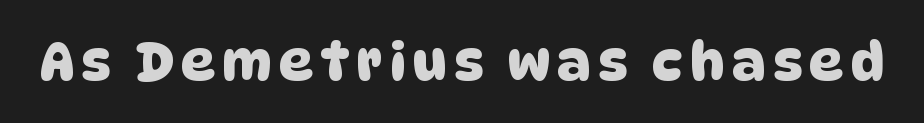
The image shows 53 px sans-serif type; set not underlined; low stroke contrast and a large x-height.
